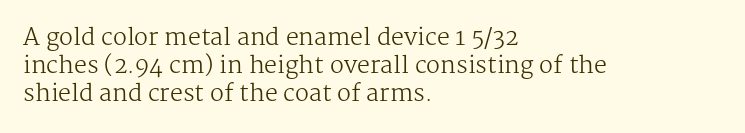
{"italic": "no", "bold": "no", "underline": "no", "align": "left", "line_spacing_ratio": 1.22, "letter_spacing": "normal", "letter_spacing_em": 0.0, "glyph_px": 23}
